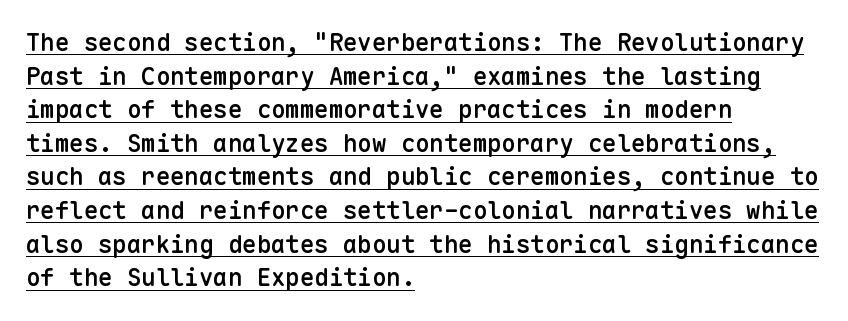
The image shows 24 px text type, upright; set left-aligned, normal line spacing (1.4x), normal letter spacing, underlined.
